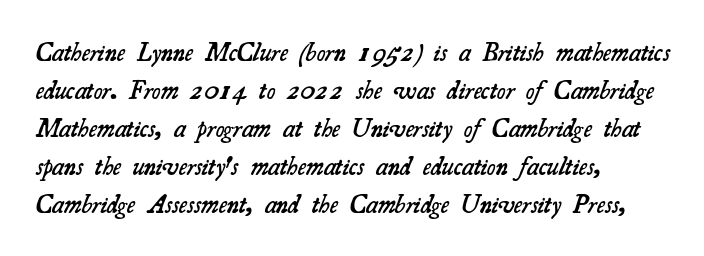
{"bold": "semi", "underline": "no", "align": "left", "line_spacing": "normal", "line_spacing_ratio": 1.46, "letter_spacing": "normal", "letter_spacing_em": 0.0, "glyph_px": 26}
